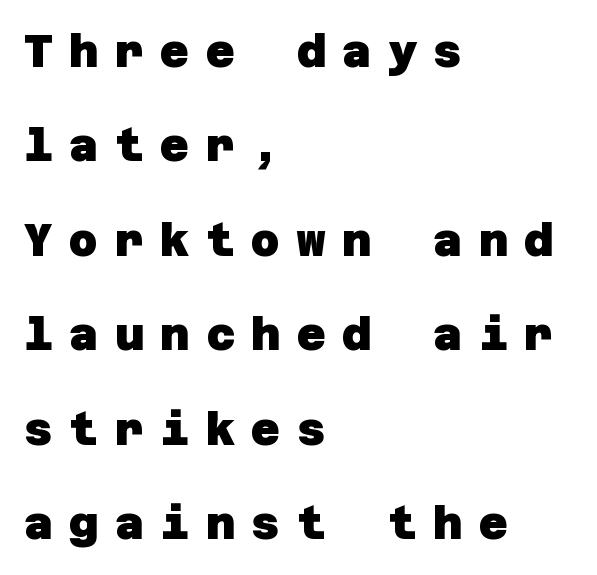
The image shows 45 px heavy sans-serif type; set left-aligned, loose line spacing (2.1x), unusually wide letter spacing (+0.36 em), not underlined; low stroke contrast and a large x-height.
